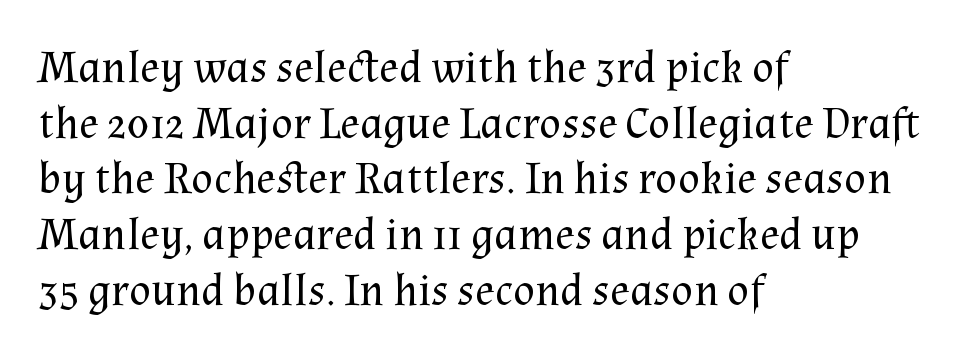
Q: Is the text bold? A: No.
Q: Is the text italic (slanted)? A: No, it is upright.
Q: Is the text underlined? A: No.
Q: How is the paragraph aligned? A: Left-aligned.
Q: Is the spacing between letters normal or unusually wide? A: Normal.
Q: Width (condensed, normal, or wide)? A: Normal.
Q: Stroke contrast? A: Medium.
Q: x-height? A: Medium.
Q: Monospaced? A: No.
